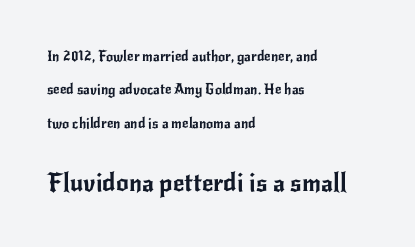
Q: Is the text italic (slanted)? A: No, it is upright.
Q: Is the text underlined? A: No.
Q: How is the paragraph aligned? A: Left-aligned.
Q: Is the spacing between letters normal or unusually wide? A: Normal.
Q: Is the spacing between lines tight, normal or loose? A: Loose.
Q: Which block of text is set in a larger size, the first (top) or the second (bottom)? A: The second (bottom) one.
